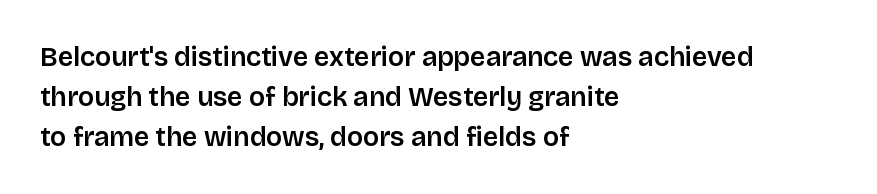
Q: Is the text bold? A: Semi-bold.
Q: Is the text italic (slanted)? A: No, it is upright.
Q: Is the text underlined? A: No.
Q: How is the paragraph aligned? A: Left-aligned.
Q: Is the spacing between letters normal or unusually wide? A: Normal.
Q: Is the spacing between lines tight, normal or loose? A: Normal.
